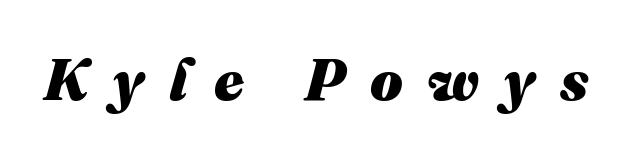
{"italic": "yes", "lean": "right", "slant_degrees": 16, "bold": "yes", "weight": "heavy", "width": "normal", "stroke_contrast": "medium", "x_height": "medium", "monospaced": "no", "underline": "no", "letter_spacing": "wide", "letter_spacing_em": 0.43, "glyph_px": 58}
